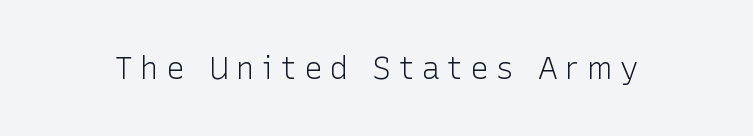
The image shows 31 px light sans-serif type, upright; set unusually wide letter spacing (+0.24 em), not underlined; low stroke contrast and a medium x-height.
